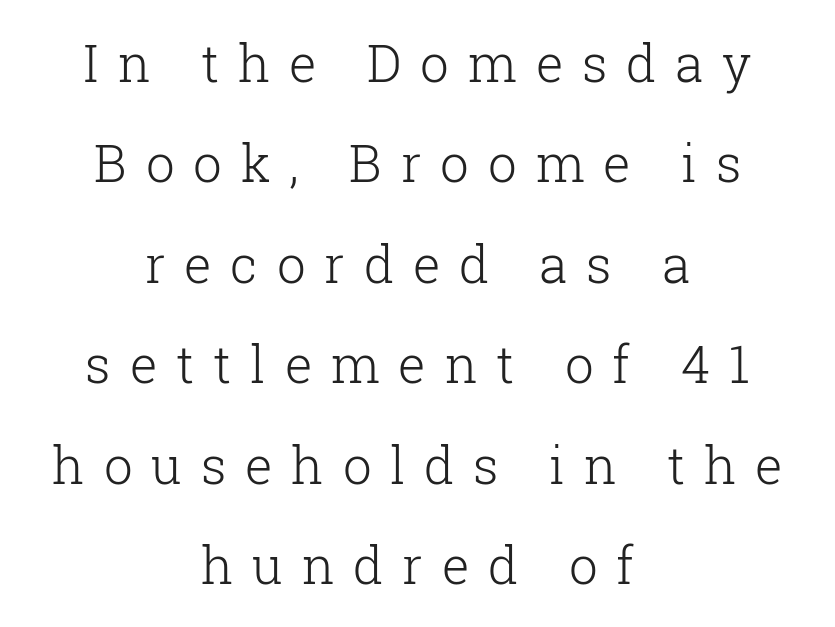
{"serif": "yes", "italic": "no", "bold": "no", "weight": "light", "width": "normal", "stroke_contrast": "low", "x_height": "medium", "monospaced": "no", "underline": "no", "align": "center", "line_spacing": "loose", "line_spacing_ratio": 1.97, "letter_spacing": "wide", "letter_spacing_em": 0.37, "glyph_px": 51}
